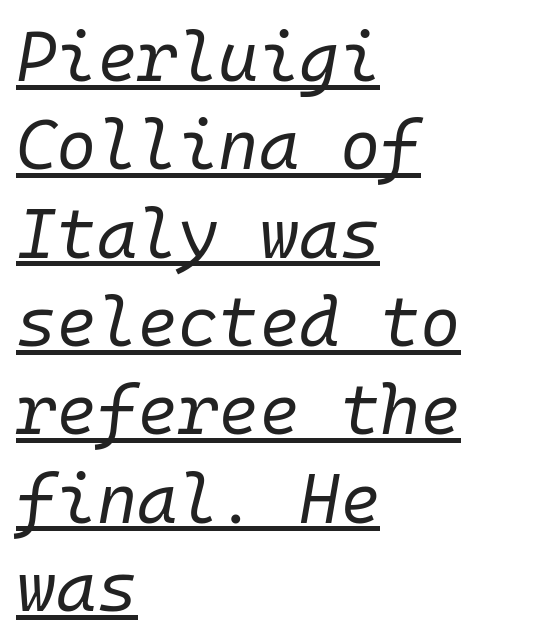
The image shows 69 px regular-weight type, italic (leaning right), monospaced; set left-aligned, normal line spacing (1.28x), normal letter spacing, underlined; low stroke contrast and a medium x-height.
